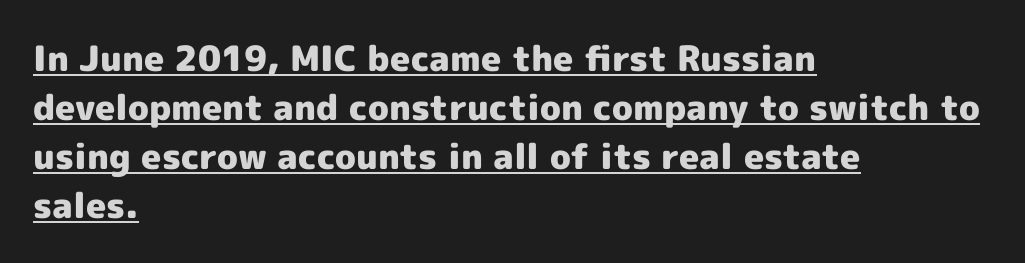
These lines carry a lot of weight — the face is fully bold. The text block is weighted toward the left margin, trailing off unevenly rightward. Is this a sans? Yes — the strokes have no serifs. Underlined type.
